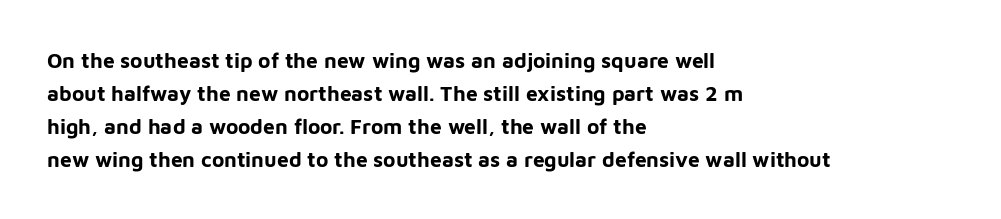
Q: Is the text bold? A: Yes.
Q: Is the text italic (slanted)? A: No, it is upright.
Q: Is the text underlined? A: No.
Q: How is the paragraph aligned? A: Left-aligned.
Q: Is the spacing between letters normal or unusually wide? A: Normal.
Q: Is the spacing between lines tight, normal or loose? A: Normal.
